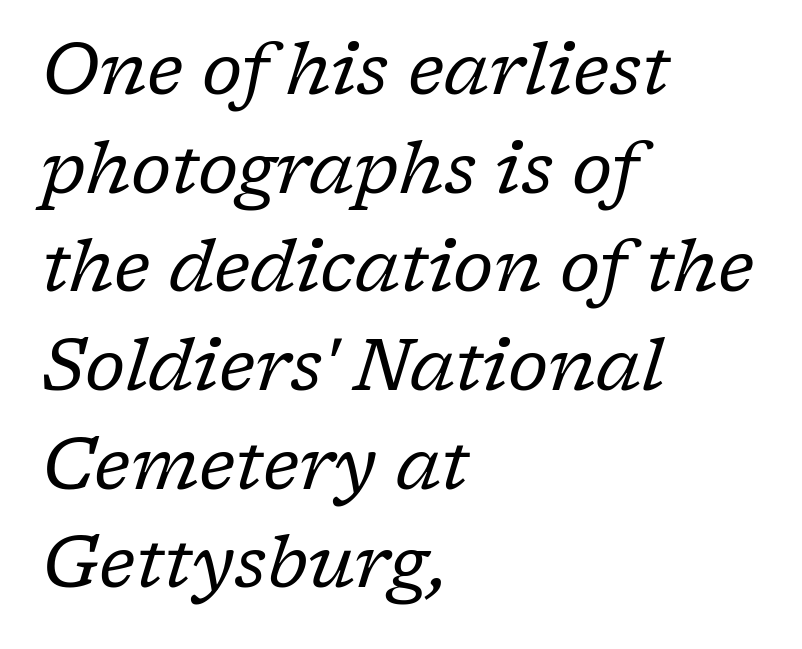
The image shows 72 px regular-weight serif type, italic (leaning right); set left-aligned, normal line spacing (1.37x), normal letter spacing, not underlined; low stroke contrast and a medium x-height.
